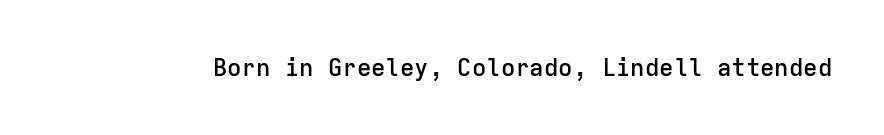
The image shows 24 px text type, upright; set normal letter spacing, not underlined.
